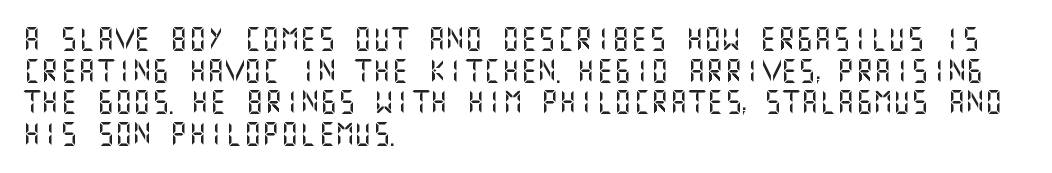
The image shows 23 px text type, upright; set left-aligned, normal line spacing (1.38x), normal letter spacing, not underlined.
